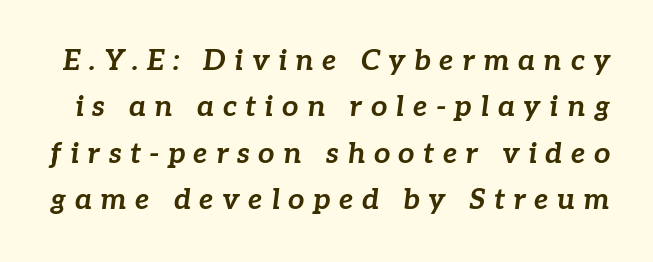
The image shows 29 px bold type, italic (leaning right); set normal line spacing (1.6x), unusually wide letter spacing (+0.29 em), not underlined; low stroke contrast and a medium x-height.
